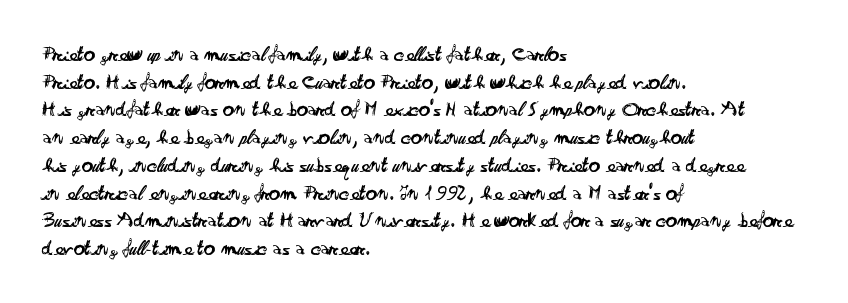
Q: Is the text bold? A: No.
Q: Is the text italic (slanted)? A: No, it is upright.
Q: Is the text underlined? A: No.
Q: How is the paragraph aligned? A: Left-aligned.
Q: Is the spacing between letters normal or unusually wide? A: Normal.
Q: Is the spacing between lines tight, normal or loose? A: Normal.
